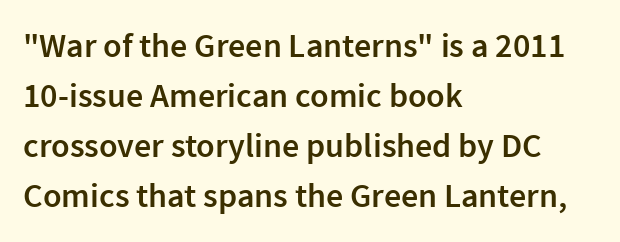
Q: Is the text bold? A: Semi-bold.
Q: Is the text italic (slanted)? A: No, it is upright.
Q: Is the typeface a serif or a sans-serif typeface? A: Sans-serif.
Q: Is the text underlined? A: No.
Q: How is the paragraph aligned? A: Left-aligned.
Q: Is the spacing between letters normal or unusually wide? A: Normal.
Q: Is the spacing between lines tight, normal or loose? A: Normal.
Q: Width (condensed, normal, or wide)? A: Normal.
Q: Stroke contrast? A: Low.
Q: x-height? A: Medium.
Q: Monospaced? A: No.
